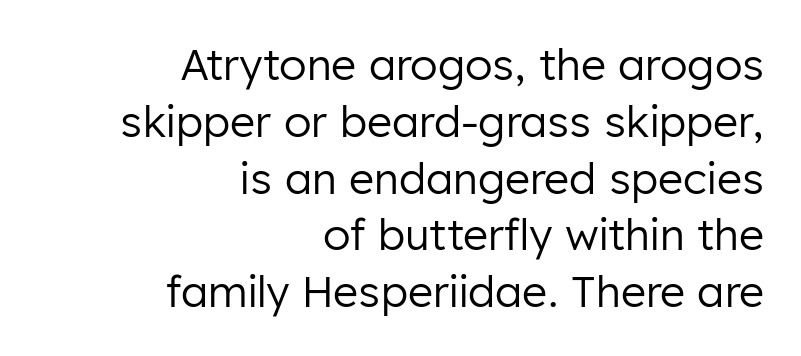
Decoration check: the copy has no underline. Is the block centered? No — it sits flush against the right margin. Does the type have serifs? No, each stem ends abruptly. You could not count columns in this text — the font is proportionally spaced. Evenly set lines give the paragraph a standard silhouette. Characters remain perfectly vertical along every line.
